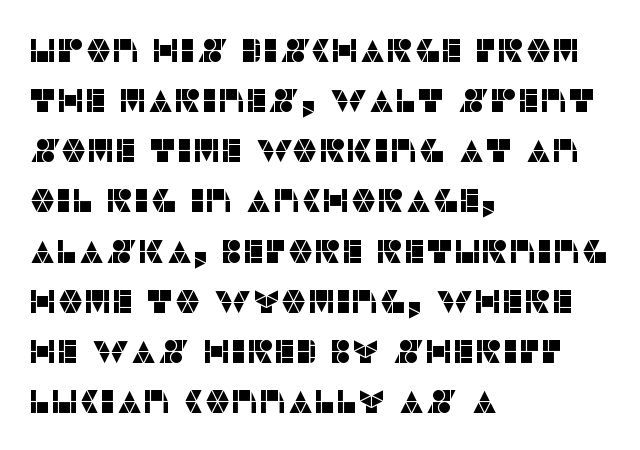
Q: Is the text italic (slanted)? A: No, it is upright.
Q: Is the typeface a serif or a sans-serif typeface? A: Sans-serif.
Q: Is the text underlined? A: No.
Q: How is the paragraph aligned? A: Left-aligned.
Q: Is the spacing between letters normal or unusually wide? A: Normal.
Q: Is the spacing between lines tight, normal or loose? A: Normal.
Q: Width (condensed, normal, or wide)? A: Normal.
Q: Stroke contrast? A: Low.
Q: x-height? A: Large.
Q: Monospaced? A: No.
